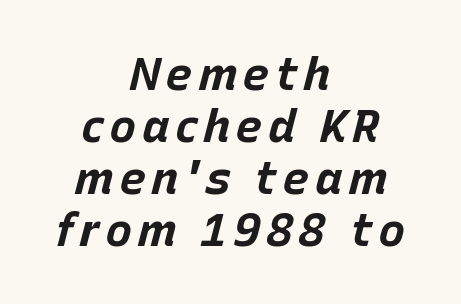
The image shows 46 px bold type, italic (leaning right); set centered, tight line spacing (1.13x), not underlined; low stroke contrast and a large x-height.
